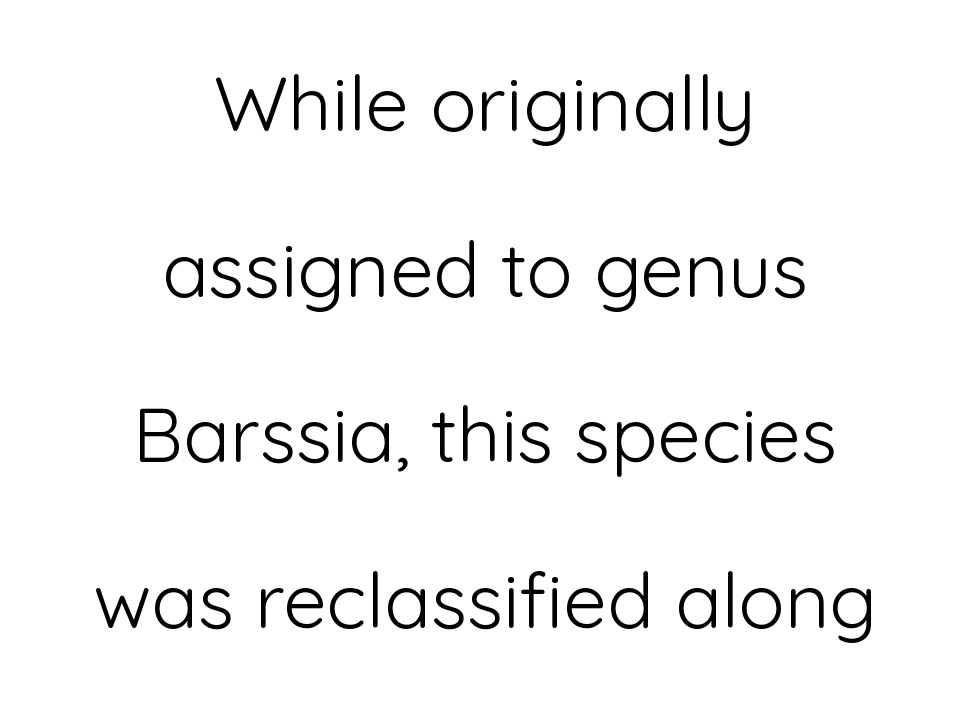
Q: Is the text bold? A: No.
Q: Is the text italic (slanted)? A: No, it is upright.
Q: Is the typeface a serif or a sans-serif typeface? A: Sans-serif.
Q: Is the text underlined? A: No.
Q: How is the paragraph aligned? A: Centered.
Q: Is the spacing between letters normal or unusually wide? A: Normal.
Q: Is the spacing between lines tight, normal or loose? A: Loose.
Q: Width (condensed, normal, or wide)? A: Normal.
Q: Stroke contrast? A: Low.
Q: x-height? A: Medium.
Q: Monospaced? A: No.
